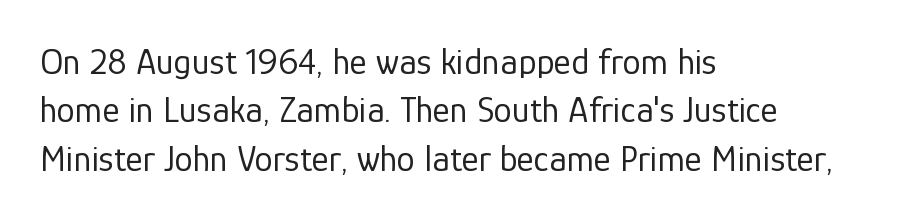
Q: Is the text bold? A: No.
Q: Is the text italic (slanted)? A: No, it is upright.
Q: Is the typeface a serif or a sans-serif typeface? A: Sans-serif.
Q: Is the text underlined? A: No.
Q: How is the paragraph aligned? A: Left-aligned.
Q: Is the spacing between letters normal or unusually wide? A: Normal.
Q: Is the spacing between lines tight, normal or loose? A: Normal.
Q: Width (condensed, normal, or wide)? A: Normal.
Q: Stroke contrast? A: Low.
Q: x-height? A: Medium.
Q: Monospaced? A: No.
